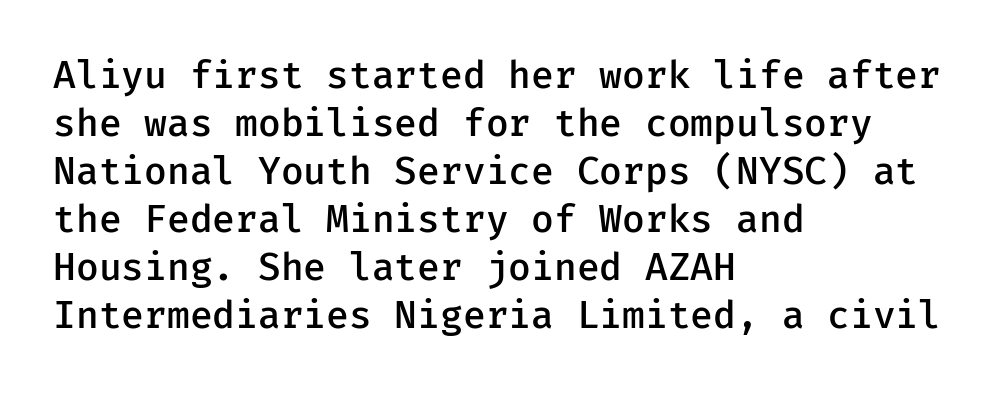
Look at the bottom of the vertical strokes: they stop flat, with no serifs. Every character here occupies the same horizontal width, giving the sample a typewriter-like rhythm. If you drew a line through each stem, it would be perfectly vertical. The leading is moderate, giving the passage an even texture. The compositor pushed each line to the left boundary. Has an underline been added? It has not.
